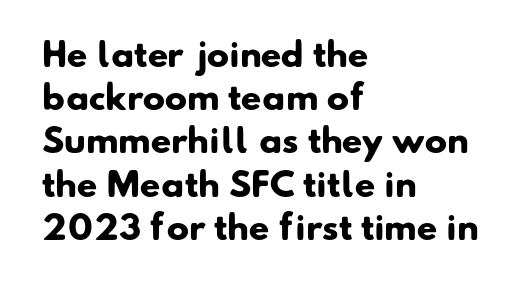
The image shows 33 px heavy sans-serif type; set left-aligned, normal line spacing (1.31x), normal letter spacing, not underlined; low stroke contrast and a small x-height.
